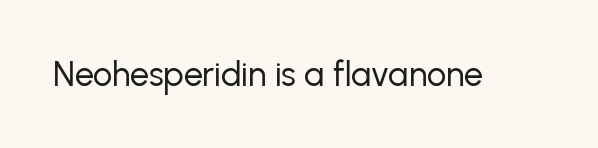
The rendering keeps characters at their native spacing. Serif or sans? Sans — the stroke terminals are bare. Heaviness? Minimal to ordinary, like unemphasized prose. This sample uses an upright cut, with every glyph sitting square on the baseline. Proportional: the letters do not fall into vertical columns. Glance below the letters and you will spot only blank space.
